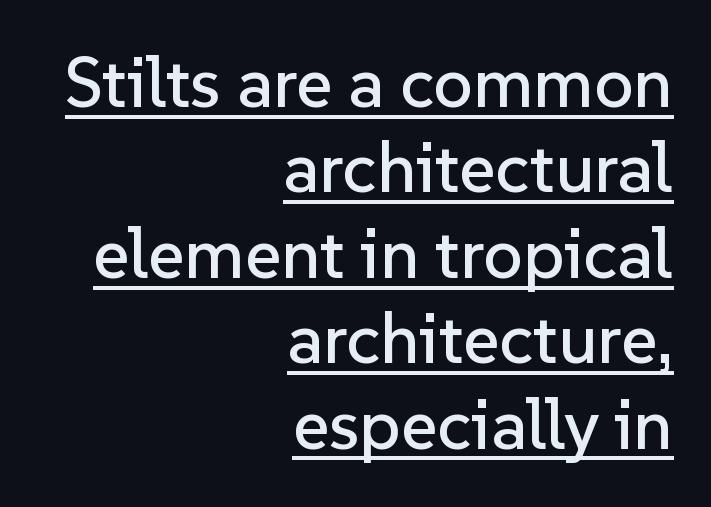
Horizontal alignment here is rightward, an uncommon choice for prose. Grotesque or geometric, the face here clearly has no serifs. These lines are rendered in a variable-pitch font. Quick note: underline on. Does the lettering tilt? It doesn't — this is upright. The tracking reads as untouched default to a designer's eye.
